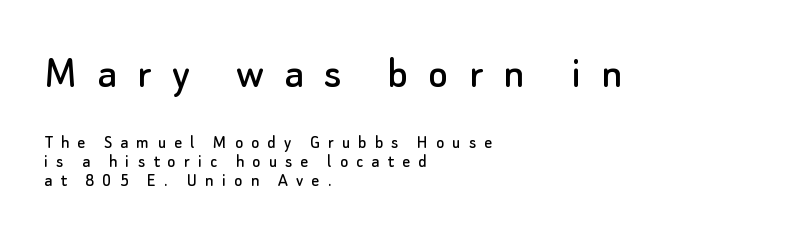
Visually the block forms a straight wall on the left and a jagged coastline on the right. Does the type have serifs? No, each stem ends abruptly. Check under the words: just untouched page. Does extra space separate the letters? Yes, quite a lot of it. Rendered with straight, roman letterforms.
